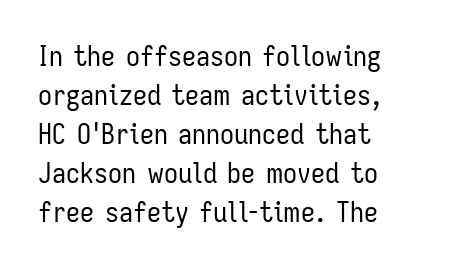
The compositor pushed each line to the left boundary. Is this a fixed-width face? No — the glyphs have proportional, varying widths. The rendering uses a moderate line-height, typical for paragraphs. The face looks like a standard text weight, possibly lighter.
